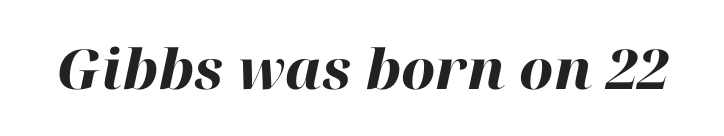
{"italic": "yes", "lean": "right", "slant_degrees": 12, "bold": "yes", "weight": "heavy", "width": "normal", "stroke_contrast": "high", "x_height": "medium", "monospaced": "no", "underline": "no", "letter_spacing": "normal", "letter_spacing_em": 0.0, "glyph_px": 55}
